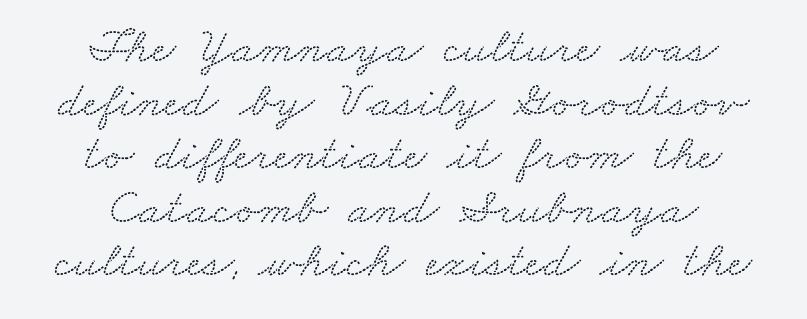
The passage shown is typed in a proportional face where columns would drift. The paragraph has two soft edges and a firm central axis. How would I describe the line gaps? Narrow and economical. Tracking here is standard; glyphs follow each other at the usual distance.
